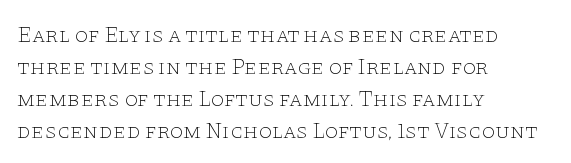
Weight: in the light-to-regular range. These lines keep a tight, regular rhythm from letter to letter. Any mark beneath the type? The region is blank. Left-aligned paragraph, ragged on the right. If you drew a line through each stem, it would be perfectly vertical. Honestly, the row spacing looks completely unremarkable.
